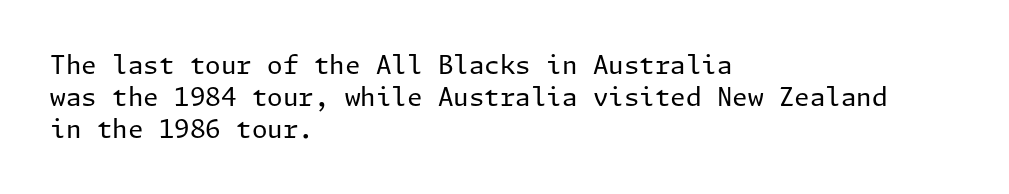
{"italic": "no", "bold": "no", "underline": "no", "align": "left", "line_spacing": "normal", "line_spacing_ratio": 1.29, "letter_spacing": "normal", "letter_spacing_em": 0.0, "glyph_px": 25}
